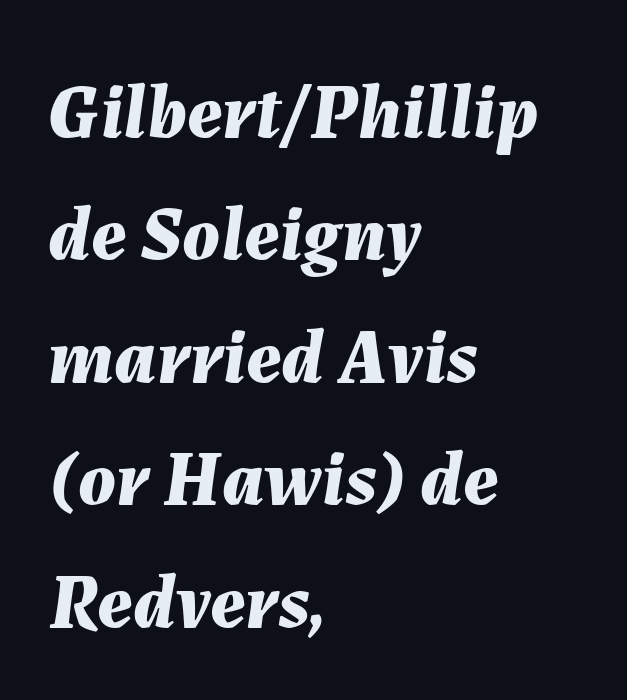
Q: Is the text bold? A: Yes.
Q: Is the text italic (slanted)? A: Yes, it leans right by about 7 degrees.
Q: Is the text underlined? A: No.
Q: How is the paragraph aligned? A: Left-aligned.
Q: Is the spacing between letters normal or unusually wide? A: Normal.
Q: Is the spacing between lines tight, normal or loose? A: Normal.
Q: Width (condensed, normal, or wide)? A: Normal.
Q: Stroke contrast? A: Medium.
Q: x-height? A: Medium.
Q: Monospaced? A: No.
